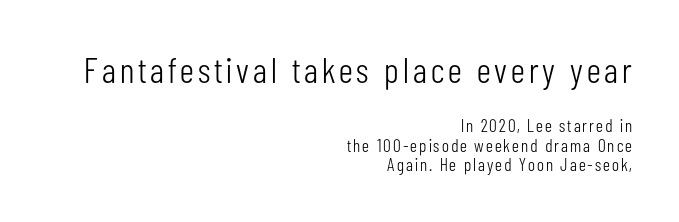
Weight class: somewhere from thin through regular. Character size in the leading block exceeds that of the trailing block. Here the designer chose a conventional face with non-uniform glyph widths. Underlining? Definitely not there. These lines stack with their right ends in a neat column.
